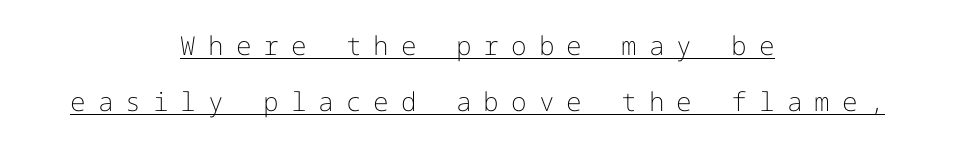
{"italic": "no", "bold": "no", "underline": "yes", "align": "center", "line_spacing": "loose", "line_spacing_ratio": 2.16, "letter_spacing": "wide", "letter_spacing_em": 0.46, "glyph_px": 26}
